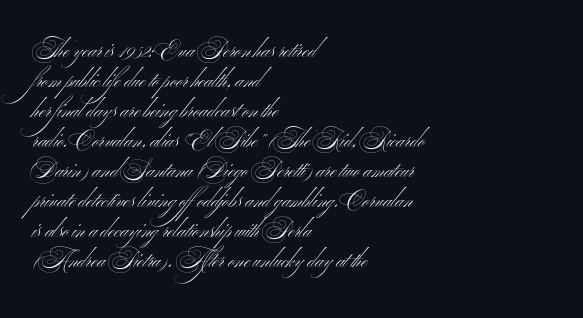
{"bold": "no", "underline": "no", "align": "left", "line_spacing": "normal", "line_spacing_ratio": 1.43, "letter_spacing": "normal", "letter_spacing_em": 0.0, "glyph_px": 21}
